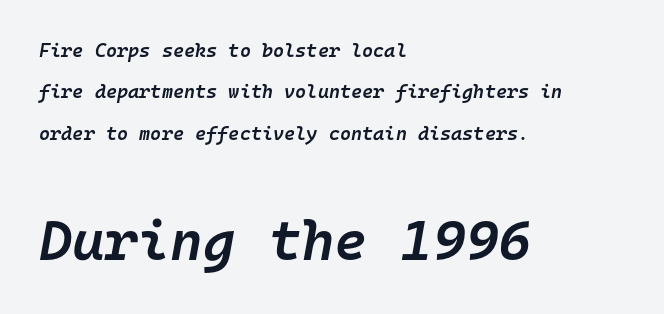
Short note: letters normally spaced. Has an underline been added? It has not. Casual observation: everything's shoved over to the left. Which of the two is more prominent by size? The second, at the bottom.
